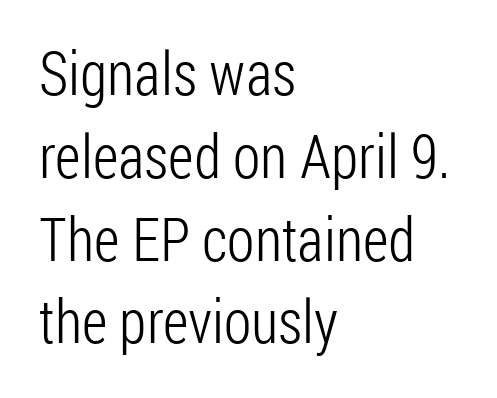
The image shows 60 px light, condensed sans-serif type, upright; set left-aligned, normal line spacing (1.38x), normal letter spacing, not underlined; low stroke contrast and a medium x-height.
